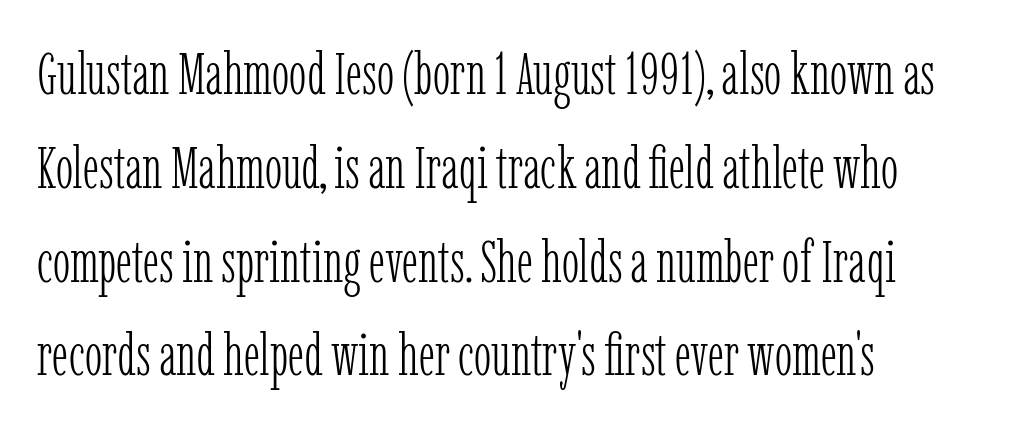
The image shows 59 px light, condensed serif type, upright; set left-aligned, normal line spacing (1.59x), normal letter spacing, not underlined; low stroke contrast and a medium x-height.
